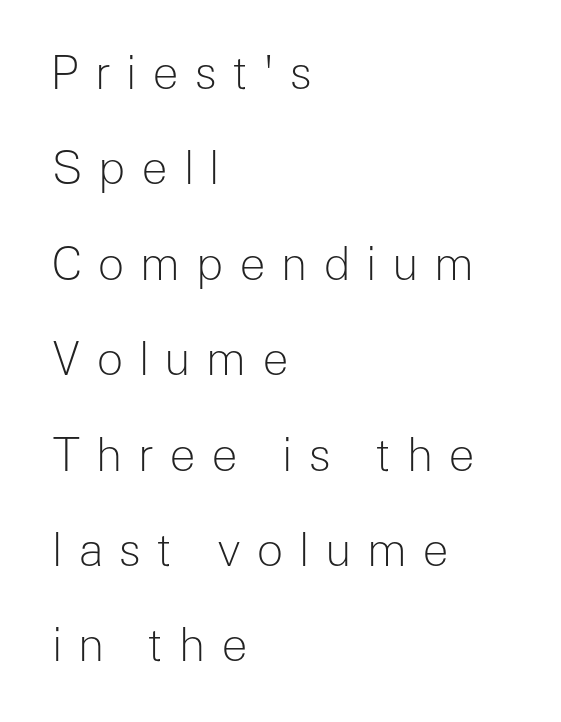
Q: Is the text bold? A: No.
Q: Is the text italic (slanted)? A: No, it is upright.
Q: Is the typeface a serif or a sans-serif typeface? A: Sans-serif.
Q: Is the text underlined? A: No.
Q: How is the paragraph aligned? A: Left-aligned.
Q: Is the spacing between letters normal or unusually wide? A: Unusually wide.
Q: Is the spacing between lines tight, normal or loose? A: Loose.
Q: Width (condensed, normal, or wide)? A: Normal.
Q: Stroke contrast? A: Low.
Q: x-height? A: Medium.
Q: Monospaced? A: No.
